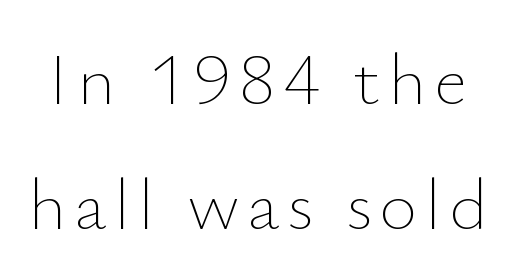
{"italic": "no", "bold": "no", "weight": "thin", "width": "normal", "stroke_contrast": "low", "x_height": "small", "monospaced": "no", "underline": "no", "line_spacing_ratio": 1.71, "glyph_px": 73}
